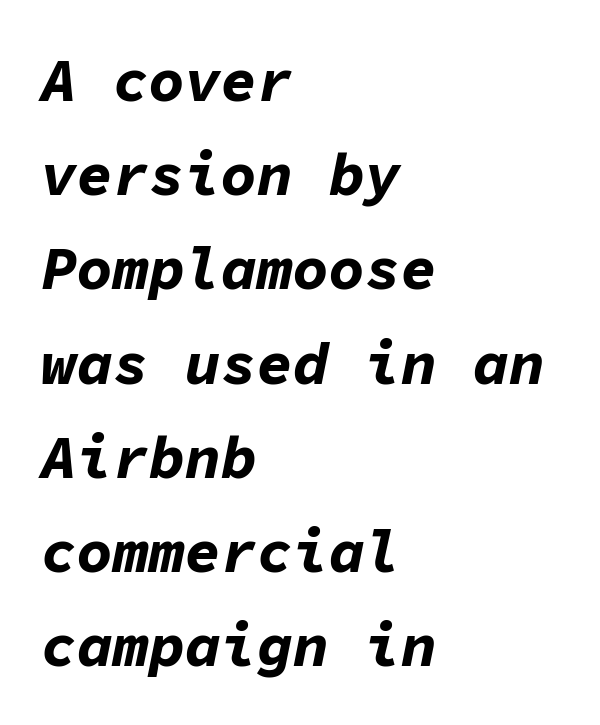
{"italic": "yes", "lean": "right", "slant_degrees": 11, "bold": "yes", "weight": "bold", "width": "normal", "stroke_contrast": "low", "x_height": "medium", "monospaced": "yes", "underline": "no", "align": "left", "line_spacing": "normal", "line_spacing_ratio": 1.57, "letter_spacing": "normal", "letter_spacing_em": 0.0, "glyph_px": 60}
